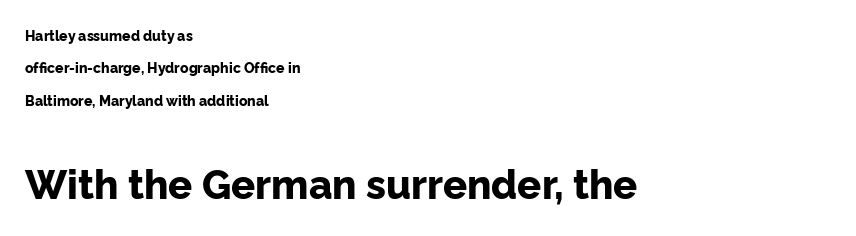
Has an underline been added? It has not. Italic: no, the glyphs are upright roman. The strokes are fattened all the way to bold. Is the lower block the larger one? Yes — the lower block carries the bigger type.
